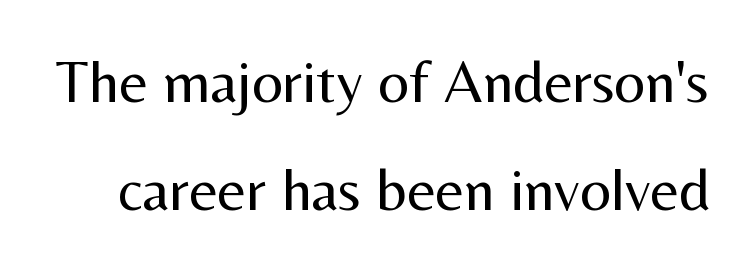
The cut favours lightness, reaching ordinary text weight at its darkest. A roman cut, with each character standing at attention. No word sits above an underline. In terms of letterspacing, this is plain default setting.
